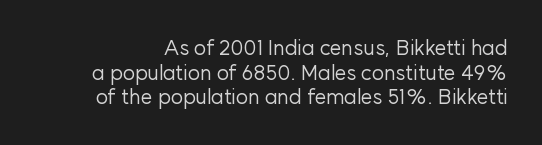
Q: Is the text bold? A: No.
Q: Is the text italic (slanted)? A: No, it is upright.
Q: Is the text underlined? A: No.
Q: Is the spacing between letters normal or unusually wide? A: Normal.
